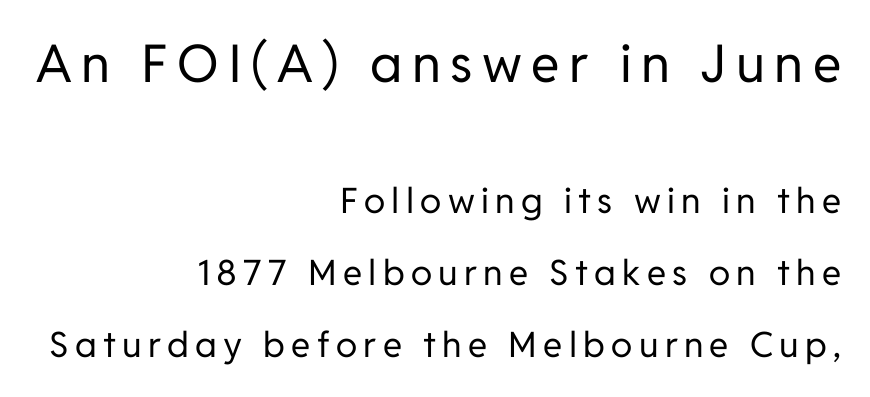
The image shows 52 px regular-weight sans-serif type, upright; set right-aligned, loose line spacing (2.05x), not underlined; the first (top) block is 1.49x larger; low stroke contrast and a medium x-height.
